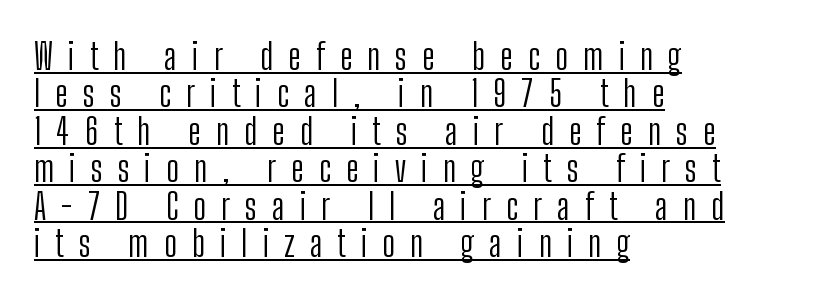
The image shows 36 px light, condensed sans-serif type, upright; set left-aligned, tight line spacing (1.04x), unusually wide letter spacing (+0.42 em), underlined; low stroke contrast and a medium x-height.
